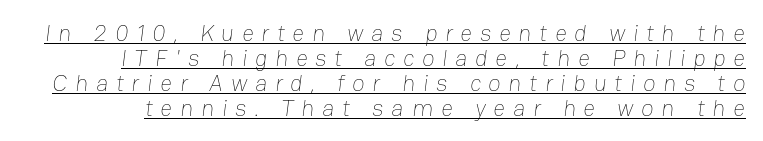
{"bold": "no", "underline": "yes", "line_spacing": "tight", "line_spacing_ratio": 1.08, "letter_spacing": "wide", "letter_spacing_em": 0.34, "glyph_px": 23}
